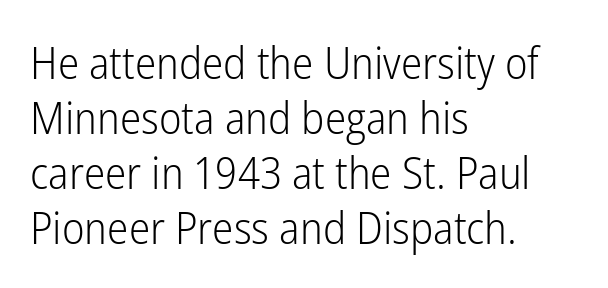
The passage is arranged the way most books set body copy — flush left. The lettering stays uniformly vertical, giving the passage a roman look. Each word holds together tightly as a unit, with standard inter-letter gaps. What kind of face is this? One without serifs — a sans. The typeface has the unassuming heft of standard copy or less. A bare baseline throughout the passage.
